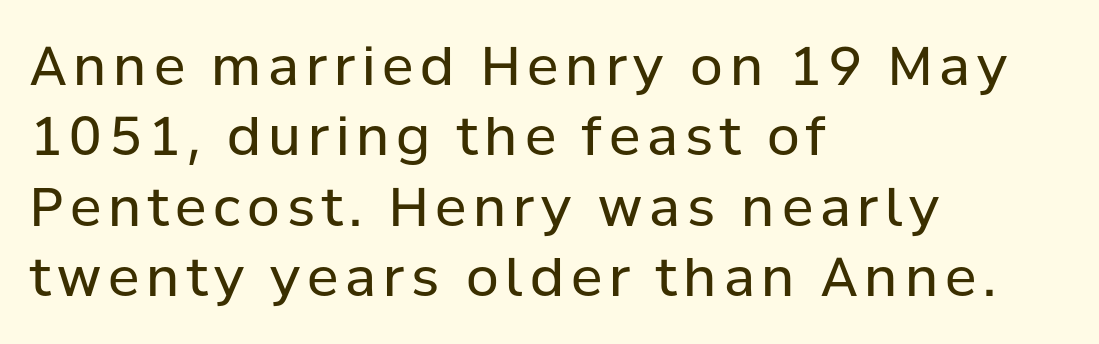
Regarding serifs, this sample does without them. Alignment: flush left. Vertical stems look standard width or narrower in stroke. Just letters on the line, the space beneath them empty. Students, observe: this is what conventionally led text looks like.
